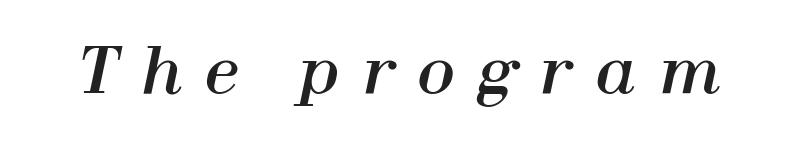
The image shows 62 px text type, italic (leaning right); set unusually wide letter spacing (+0.38 em), not underlined; high stroke contrast and a medium x-height.
